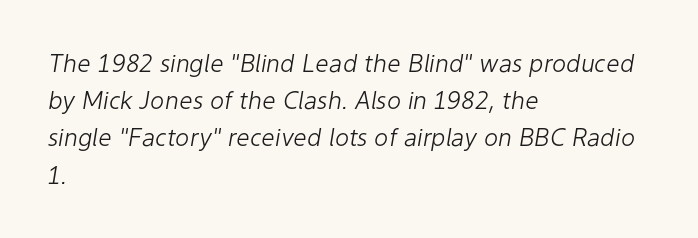
The face used here has a pronounced slope to its letters. These lines keep a tight, regular rhythm from letter to letter. The space directly below the letters is spotless. Does the copy run flush right? No — it runs flush left. If you measured baseline to baseline, you'd find a middling distance.
